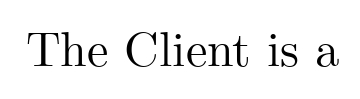
Q: Is the text italic (slanted)? A: No, it is upright.
Q: Is the typeface a serif or a sans-serif typeface? A: Serif.
Q: Is the text underlined? A: No.
Q: Is the spacing between letters normal or unusually wide? A: Normal.
Q: Width (condensed, normal, or wide)? A: Normal.
Q: Stroke contrast? A: Medium.
Q: x-height? A: Small.
Q: Monospaced? A: No.
